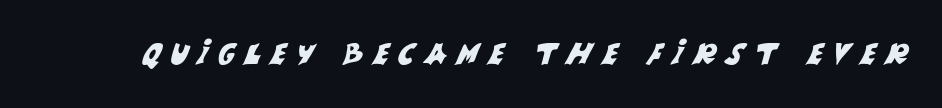
The image shows 29 px sans-serif type; set unusually wide letter spacing (+0.35 em), not underlined; medium stroke contrast and a large x-height.
